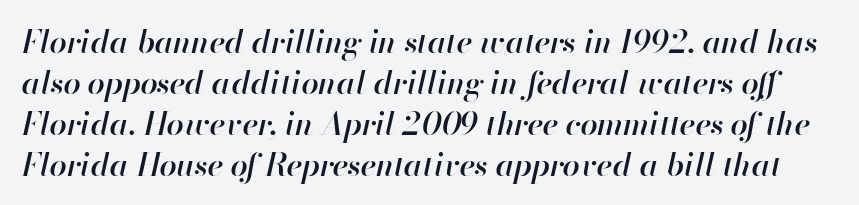
Q: Is the text bold? A: Semi-bold.
Q: Is the text italic (slanted)? A: Yes, it leans right by about 13 degrees.
Q: Is the text underlined? A: No.
Q: Is the spacing between letters normal or unusually wide? A: Normal.
Q: Is the spacing between lines tight, normal or loose? A: Normal.
Q: Width (condensed, normal, or wide)? A: Normal.
Q: Stroke contrast? A: High.
Q: x-height? A: Small.
Q: Monospaced? A: No.
